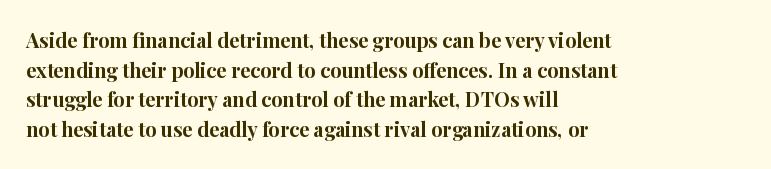
{"italic": "no", "bold": "yes", "underline": "no", "align": "left", "line_spacing": "normal", "line_spacing_ratio": 1.48, "letter_spacing": "normal", "letter_spacing_em": 0.0, "glyph_px": 20}
